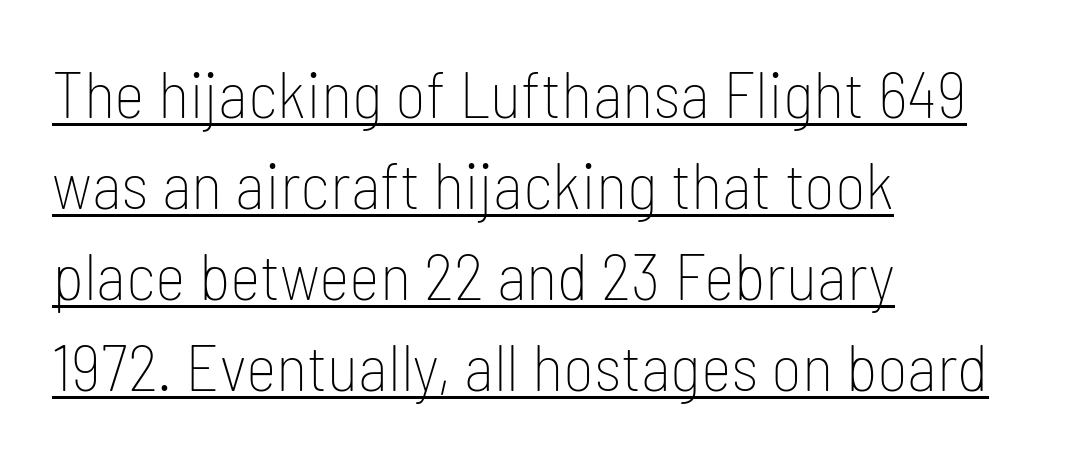
The image shows 66 px thin, condensed sans-serif type, upright; set left-aligned, normal line spacing (1.38x), normal letter spacing, underlined; low stroke contrast and a medium x-height.
